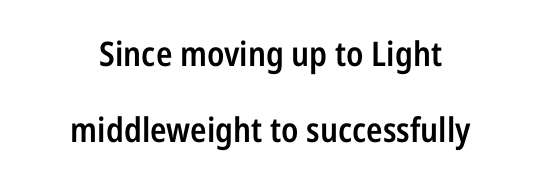
{"serif": "no", "italic": "no", "bold": "semi", "weight": "semibold", "width": "condensed", "stroke_contrast": "low", "x_height": "medium", "monospaced": "no", "underline": "no", "align": "center", "line_spacing": "loose", "line_spacing_ratio": 2.24, "letter_spacing": "normal", "letter_spacing_em": 0.0, "glyph_px": 34}
